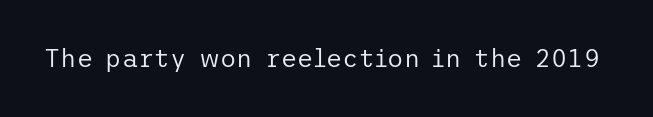
The rendering keeps characters at their native spacing. The font sits on the lighter half of the weight spectrum, regular included. Quick note: underline off. Is there any slant? The stems are plumb.
